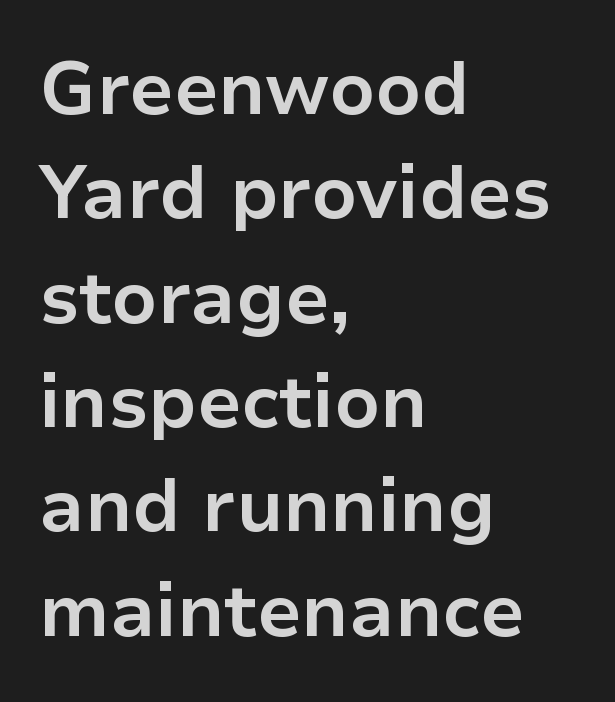
Q: Is the text bold? A: Yes.
Q: Is the text italic (slanted)? A: No, it is upright.
Q: Is the typeface a serif or a sans-serif typeface? A: Sans-serif.
Q: Is the text underlined? A: No.
Q: How is the paragraph aligned? A: Left-aligned.
Q: Is the spacing between letters normal or unusually wide? A: Normal.
Q: Is the spacing between lines tight, normal or loose? A: Normal.
Q: Width (condensed, normal, or wide)? A: Normal.
Q: Stroke contrast? A: Low.
Q: x-height? A: Medium.
Q: Monospaced? A: No.
